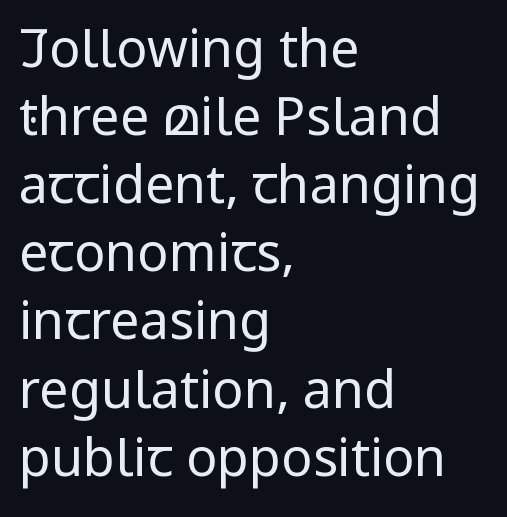
Q: Is the text bold? A: No.
Q: Is the text italic (slanted)? A: No, it is upright.
Q: Is the typeface a serif or a sans-serif typeface? A: Sans-serif.
Q: Is the text underlined? A: No.
Q: How is the paragraph aligned? A: Left-aligned.
Q: Is the spacing between letters normal or unusually wide? A: Normal.
Q: Is the spacing between lines tight, normal or loose? A: Normal.
Q: Width (condensed, normal, or wide)? A: Condensed.
Q: Stroke contrast? A: Low.
Q: x-height? A: Large.
Q: Monospaced? A: No.
